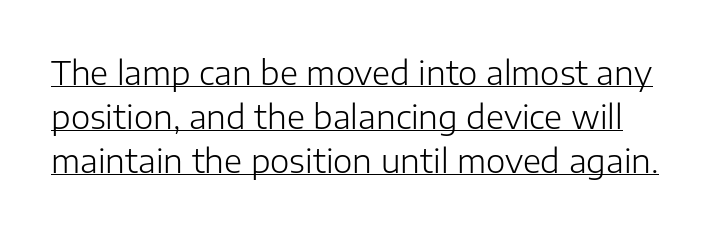
The image shows 33 px light sans-serif type, upright; set normal line spacing (1.33x), normal letter spacing, underlined; low stroke contrast and a medium x-height.
